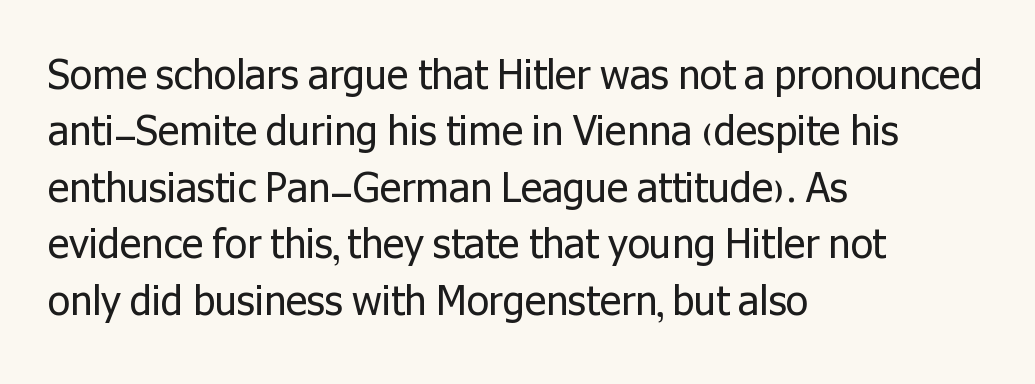
The typesetter chose a ragged-right arrangement here. Does the lettering tilt? It doesn't — this is upright. Glyph-to-glyph distance matches everyday printed text. No letter is thick-stroked: the sample isn't bold. The lines sit at an ordinary, default distance from one another.
